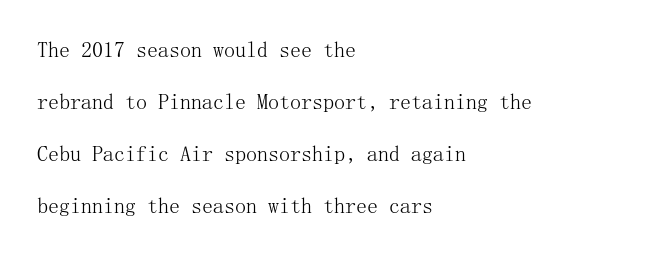
The image shows 22 px text type, upright; set left-aligned, loose line spacing (2.36x), normal letter spacing, not underlined.
